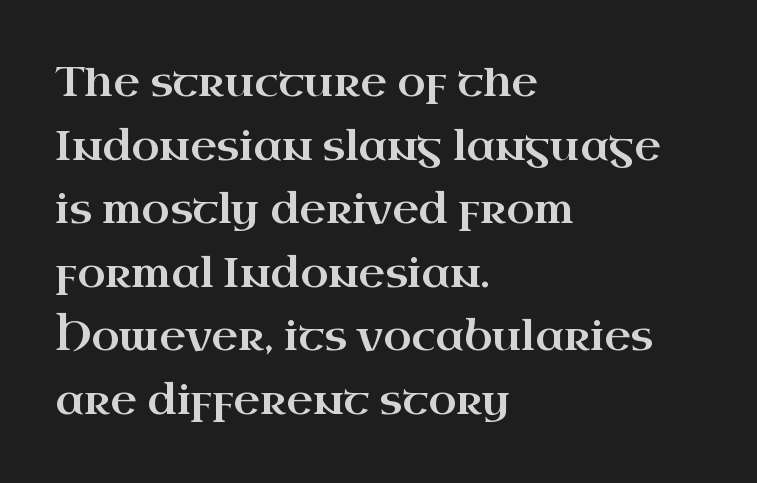
The image shows 41 px wide serif type, upright; set left-aligned, normal line spacing (1.55x), normal letter spacing, not underlined; high stroke contrast and a small x-height.
